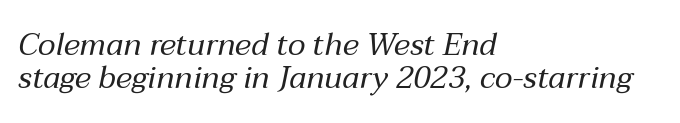
{"italic": "yes", "lean": "right", "slant_degrees": 12, "bold": "no", "weight": "regular", "width": "normal", "stroke_contrast": "medium", "x_height": "medium", "monospaced": "no", "underline": "no", "align": "left", "line_spacing": "tight", "line_spacing_ratio": 1.05, "letter_spacing": "normal", "letter_spacing_em": 0.0, "glyph_px": 31}
